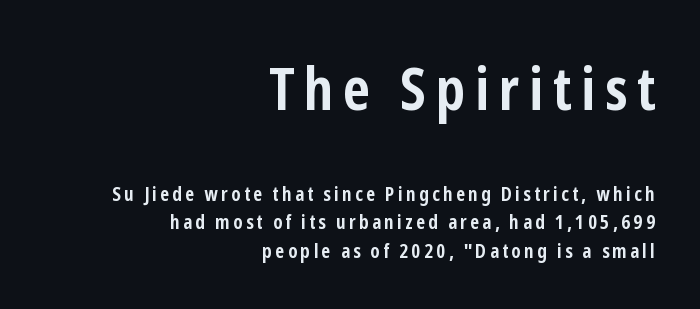
The image shows 60 px semibold, condensed sans-serif type, upright; set right-aligned, normal line spacing (1.43x), not underlined; the first (top) block is 3.0x larger; low stroke contrast and a medium x-height.
